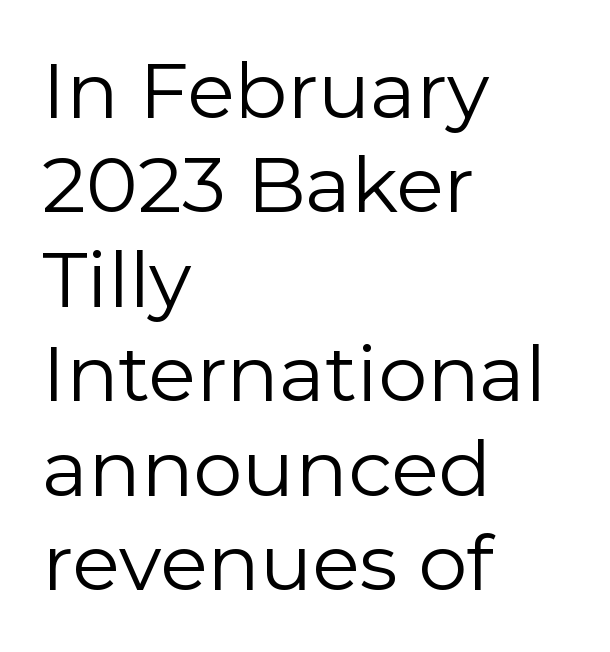
The image shows 78 px regular-weight sans-serif type, upright; set left-aligned, line spacing 1.21x, normal letter spacing, not underlined; low stroke contrast and a medium x-height.
